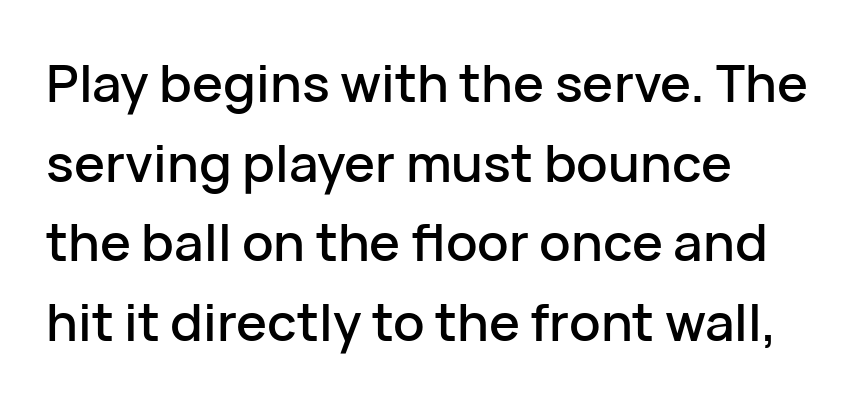
The image shows 52 px sans-serif type, upright; set left-aligned, normal line spacing (1.53x), normal letter spacing, not underlined; low stroke contrast and a medium x-height.
